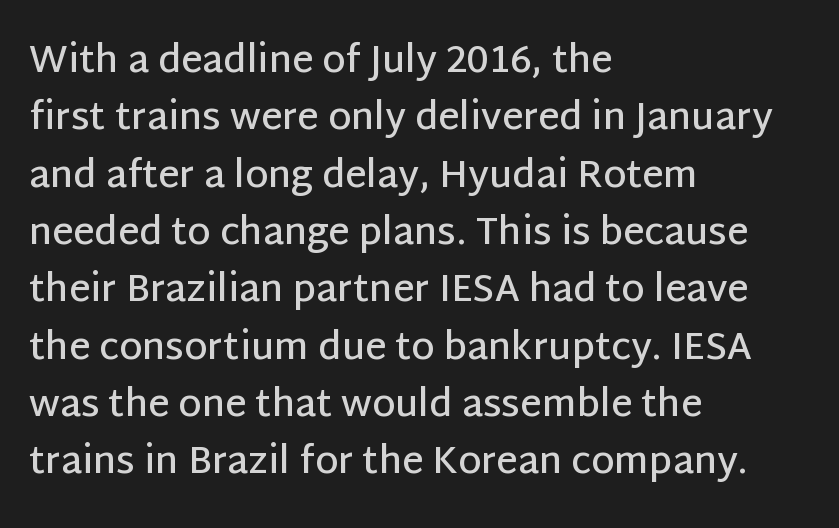
The image shows 37 px semibold sans-serif type, upright; set left-aligned, normal line spacing (1.55x), normal letter spacing, not underlined; low stroke contrast and a large x-height.
